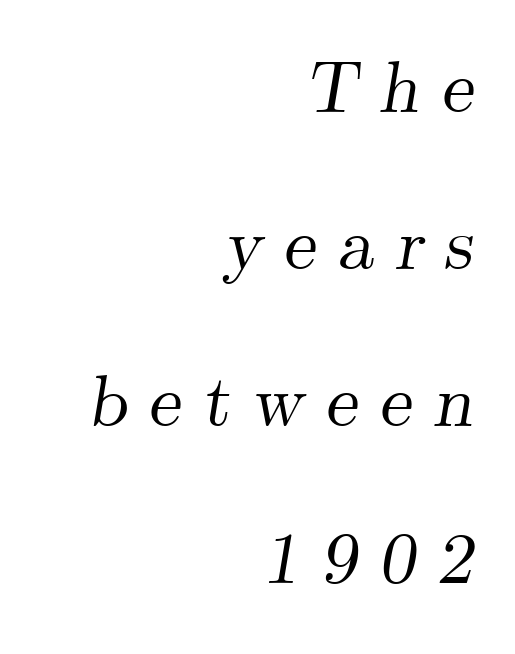
{"serif": "yes", "italic": "yes", "lean": "right", "slant_degrees": 9, "width": "normal", "stroke_contrast": "medium", "x_height": "small", "monospaced": "no", "underline": "no", "align": "right", "line_spacing": "loose", "line_spacing_ratio": 2.15, "letter_spacing": "wide", "letter_spacing_em": 0.29, "glyph_px": 73}
